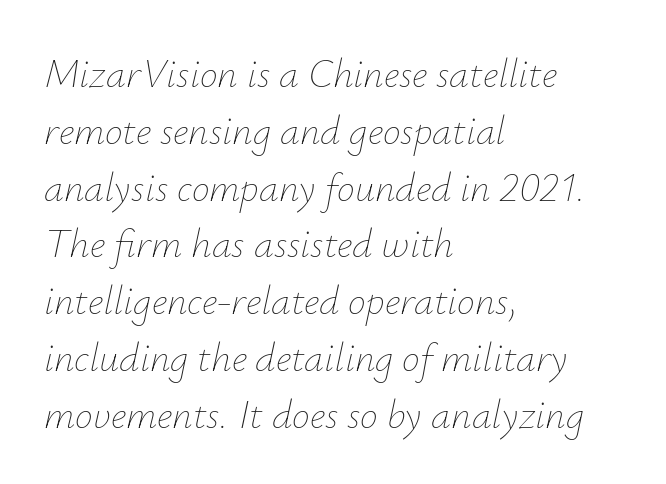
{"italic": "yes", "lean": "right", "slant_degrees": 12, "bold": "no", "weight": "thin", "width": "normal", "stroke_contrast": "low", "x_height": "small", "monospaced": "no", "underline": "no", "align": "left", "line_spacing": "normal", "line_spacing_ratio": 1.42, "letter_spacing": "normal", "letter_spacing_em": 0.0, "glyph_px": 40}
